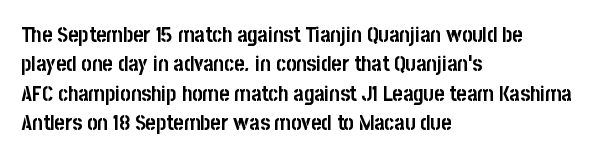
The image shows 22 px bold type, upright; set left-aligned, normal line spacing (1.34x), normal letter spacing, not underlined.
